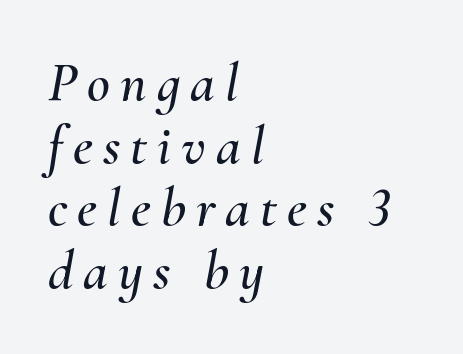
The image shows 56 px text type, italic (leaning right); set left-aligned, tight line spacing (1.12x), not underlined; medium stroke contrast and a small x-height.
